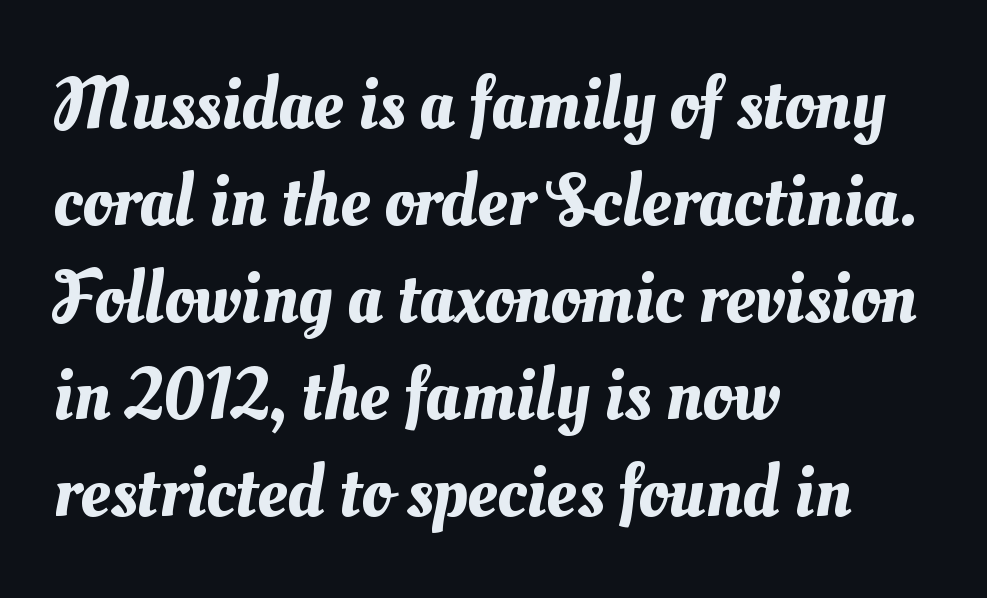
Quick note: underline off. Spacing verdict: proportional, widths tailored to each character. The compositor pushed each line to the left boundary. If you measured baseline to baseline, you'd find a middling distance. These lines keep a tight, regular rhythm from letter to letter.
